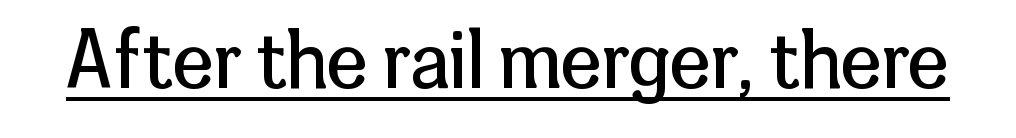
The passage shown is typed in a proportional face where columns would drift. You can see a thin bar hugging the bottom of the glyphs. Letters have the restrained weight of plain body copy at most. Tracking here is standard; glyphs follow each other at the usual distance. Typographically, this falls in the sans-serif category.
